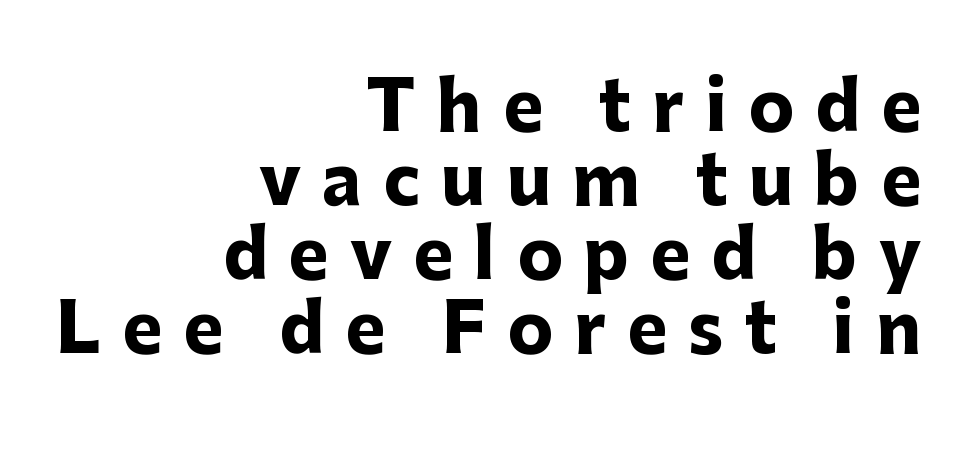
{"serif": "no", "italic": "no", "bold": "yes", "weight": "heavy", "width": "normal", "stroke_contrast": "low", "x_height": "medium", "monospaced": "no", "underline": "no", "align": "right", "line_spacing": "tight", "line_spacing_ratio": 1.09, "letter_spacing": "wide", "letter_spacing_em": 0.31, "glyph_px": 68}
